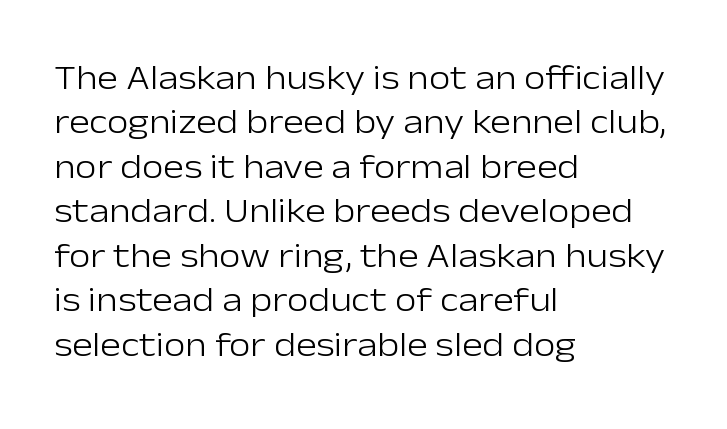
Q: Is the text bold? A: No.
Q: Is the text italic (slanted)? A: No, it is upright.
Q: Is the typeface a serif or a sans-serif typeface? A: Sans-serif.
Q: Is the text underlined? A: No.
Q: How is the paragraph aligned? A: Left-aligned.
Q: Is the spacing between letters normal or unusually wide? A: Normal.
Q: Is the spacing between lines tight, normal or loose? A: Normal.
Q: Width (condensed, normal, or wide)? A: Normal.
Q: Stroke contrast? A: Low.
Q: x-height? A: Medium.
Q: Monospaced? A: No.
